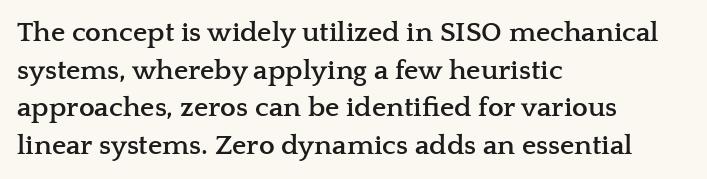
The image shows 28 px semibold, wide serif type, upright; set left-aligned, normal line spacing (1.34x), normal letter spacing, not underlined; low stroke contrast and a medium x-height.
